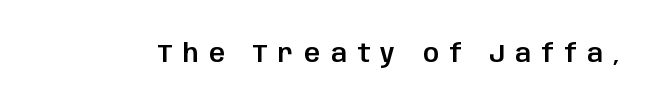
No word sits above an underline. Loose tracking; the words dissolve into strings of separated letters. Upright lettering throughout.
